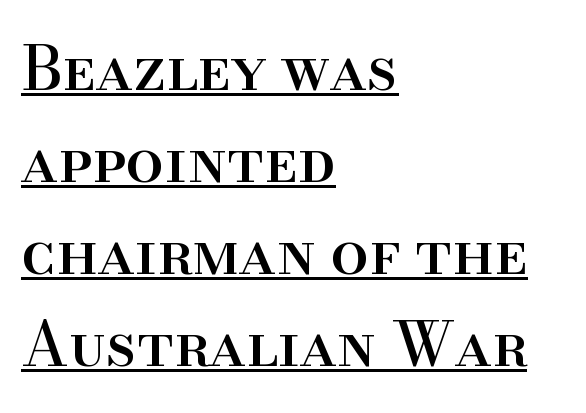
{"serif": "yes", "italic": "no", "width": "normal", "stroke_contrast": "high", "x_height": "small", "monospaced": "no", "underline": "yes", "align": "left", "line_spacing": "normal", "line_spacing_ratio": 1.51, "letter_spacing": "normal", "letter_spacing_em": 0.0, "glyph_px": 61}
